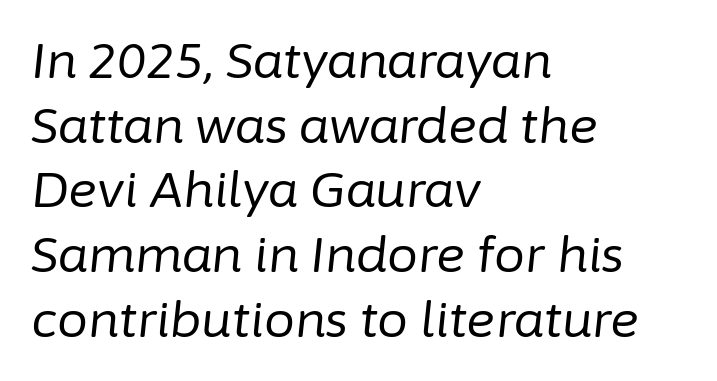
{"italic": "yes", "lean": "right", "slant_degrees": 6, "bold": "no", "weight": "regular", "width": "normal", "stroke_contrast": "low", "x_height": "medium", "monospaced": "no", "underline": "no", "align": "left", "line_spacing": "normal", "line_spacing_ratio": 1.32, "letter_spacing": "normal", "letter_spacing_em": 0.0, "glyph_px": 49}
